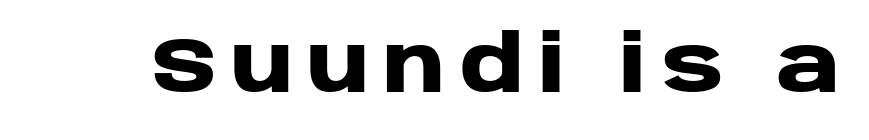
Character widths vary here, with narrow letters taking less room than wide ones. Serif or sans? Sans — the stroke terminals are bare. Designer's note — italics off, roman on. A dark, heavy texture on the line: the type is bold.
